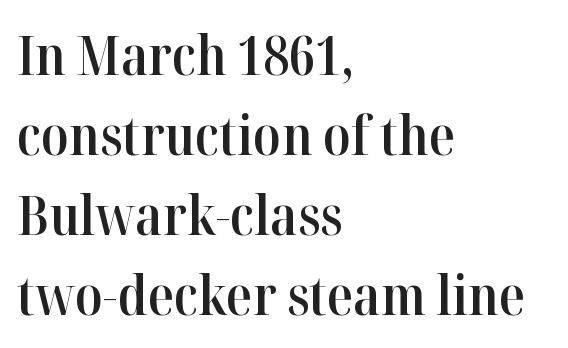
The typesetting leans somewhat heavy: a semibold. Notice how the stems are strictly vertical — no italics here. Letter spacing: default. Proportional: the letters do not fall into vertical columns.
